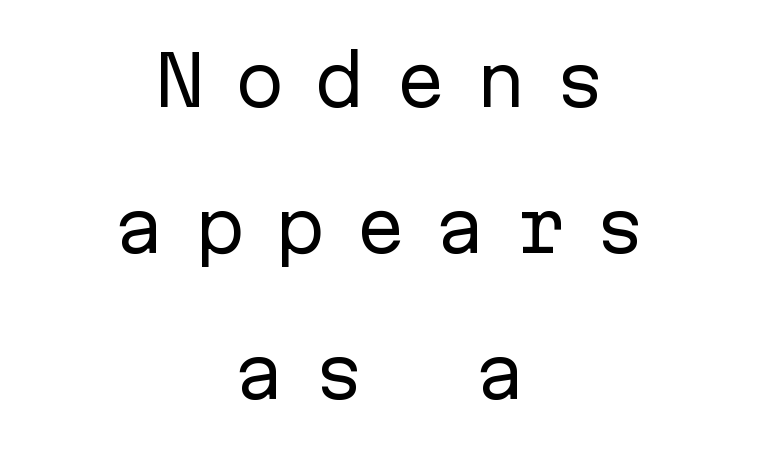
Note the uniform advance width — an 'i' takes as much space as an 'm'. Check where the strokes stop: nothing finishes them off — pure sans. No letter is thick-stroked: the sample isn't bold. Is there any slant? The stems are plumb. Substantial extra tracking has been applied to these lines. Every row of glyphs is offset so its center matches the block's center.
